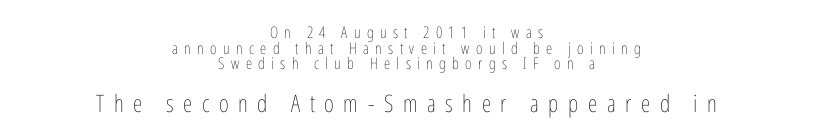
The paragraph has two soft edges and a firm central axis. Between one letter and the next there's a generous, obvious gap. Any mark beneath the type? The region is blank. Is the type heavy? It reads as light-to-regular instead. Here the second block reads like a headline and the first like body copy.
